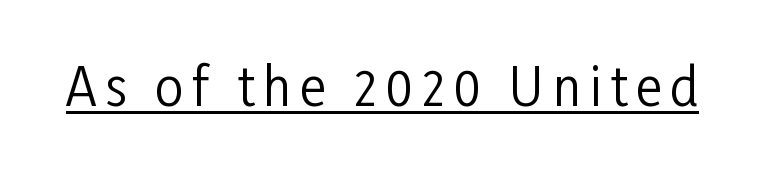
Q: Is the text bold? A: No.
Q: Is the text italic (slanted)? A: No, it is upright.
Q: Is the typeface a serif or a sans-serif typeface? A: Sans-serif.
Q: Is the text underlined? A: Yes.
Q: Width (condensed, normal, or wide)? A: Condensed.
Q: Stroke contrast? A: Low.
Q: x-height? A: Medium.
Q: Monospaced? A: No.
